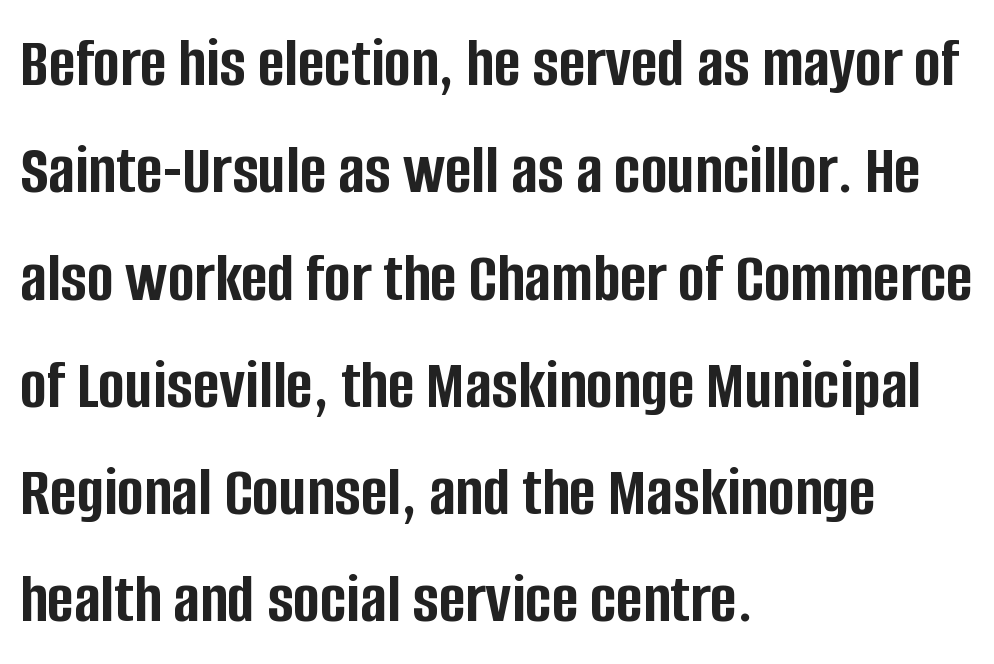
{"serif": "no", "italic": "no", "bold": "yes", "weight": "semibold", "width": "condensed", "stroke_contrast": "low", "x_height": "large", "monospaced": "no", "underline": "no", "align": "left", "line_spacing": "normal", "line_spacing_ratio": 1.49, "letter_spacing": "normal", "letter_spacing_em": 0.0, "glyph_px": 72}
